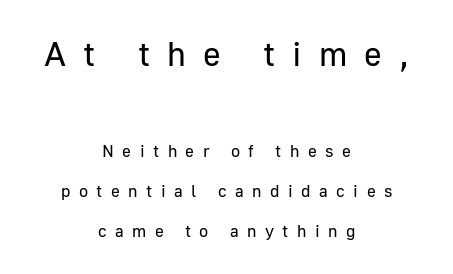
The letters advance in unequal steps, a hallmark of proportional type. A student would call this center alignment; a typographer would say set centered. The strokes carry an ordinary text weight at most. The typeface chosen for these lines omits serifs. Is there much room between lines? Yes — plenty of vertical air separates them.
